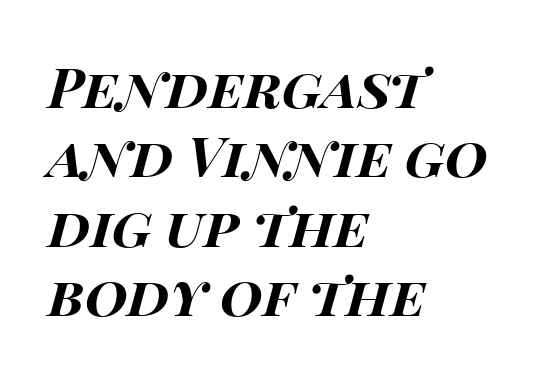
{"italic": "yes", "lean": "right", "slant_degrees": 15, "bold": "yes", "weight": "bold", "width": "wide", "stroke_contrast": "high", "x_height": "large", "monospaced": "no", "underline": "no", "align": "left", "line_spacing": "normal", "line_spacing_ratio": 1.26, "letter_spacing": "normal", "letter_spacing_em": 0.0, "glyph_px": 55}
